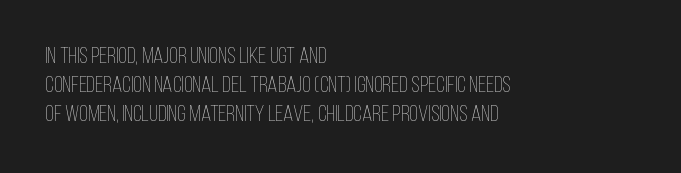
The image shows 23 px text type, upright; set left-aligned, normal line spacing (1.27x), normal letter spacing, not underlined.
